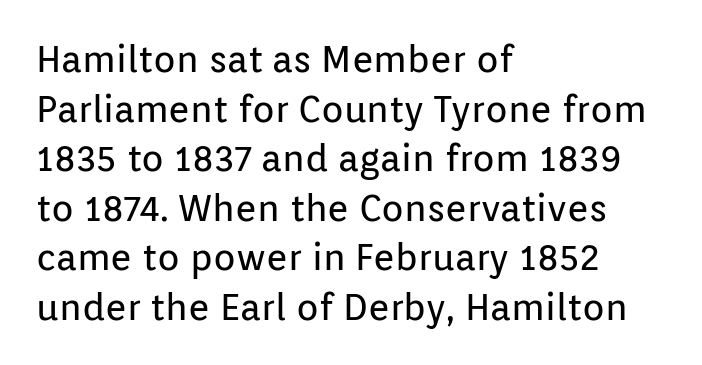
The image shows 37 px regular-weight sans-serif type, upright; set left-aligned, normal line spacing (1.34x), normal letter spacing, not underlined; low stroke contrast and a medium x-height.
